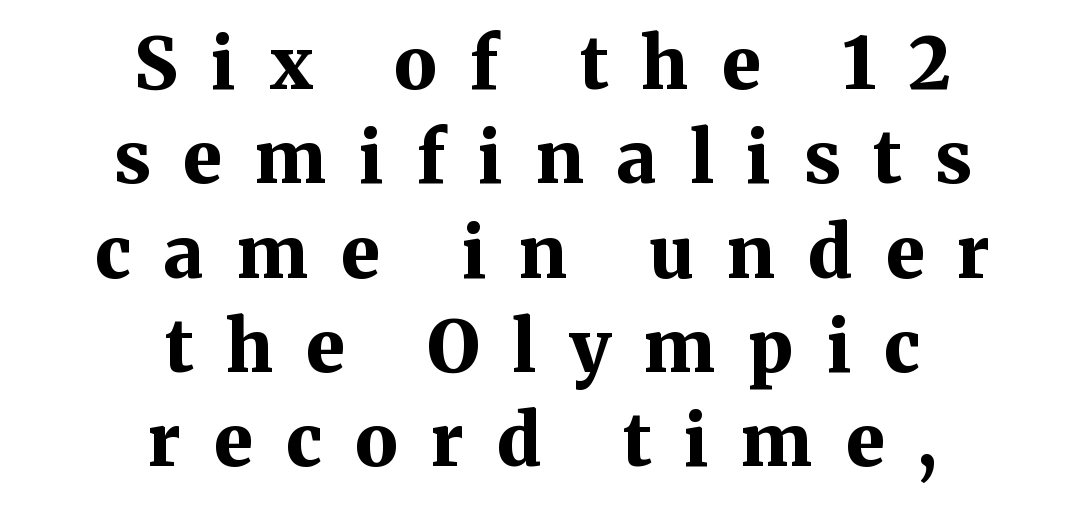
{"serif": "yes", "italic": "no", "bold": "yes", "weight": "bold", "width": "normal", "stroke_contrast": "medium", "x_height": "medium", "monospaced": "no", "underline": "no", "align": "center", "line_spacing": "normal", "line_spacing_ratio": 1.31, "letter_spacing": "wide", "letter_spacing_em": 0.46, "glyph_px": 72}
